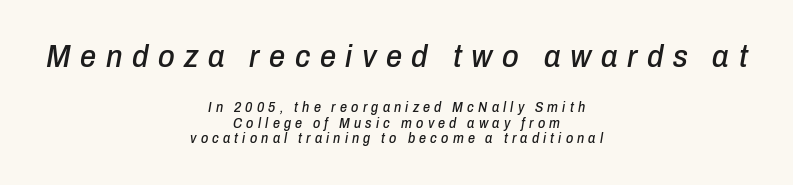
The image shows 32 px condensed type, italic (leaning right); set centered, tight line spacing (1.11x), unusually wide letter spacing (+0.3 em), not underlined; the first (top) block is 2.29x larger; low stroke contrast and a medium x-height.
